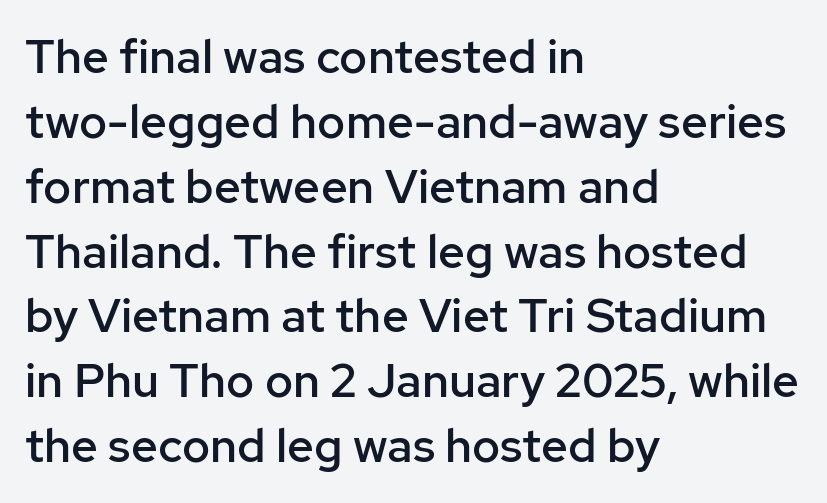
{"serif": "no", "italic": "no", "bold": "semi", "weight": "semibold", "width": "normal", "stroke_contrast": "low", "x_height": "medium", "monospaced": "no", "underline": "no", "align": "left", "line_spacing": "normal", "line_spacing_ratio": 1.38, "letter_spacing": "normal", "letter_spacing_em": 0.0, "glyph_px": 47}
